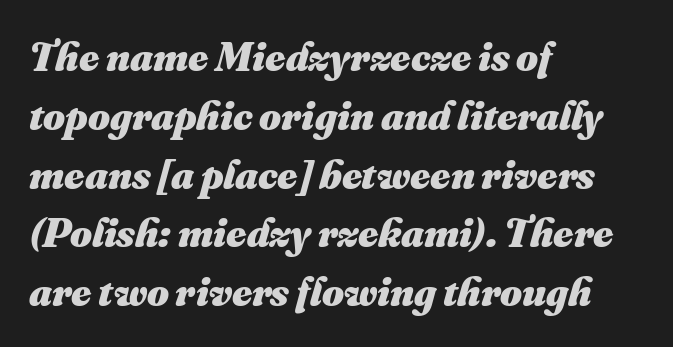
The image shows 42 px heavy type; set left-aligned, normal line spacing (1.4x), normal letter spacing, not underlined; medium stroke contrast and a small x-height.
